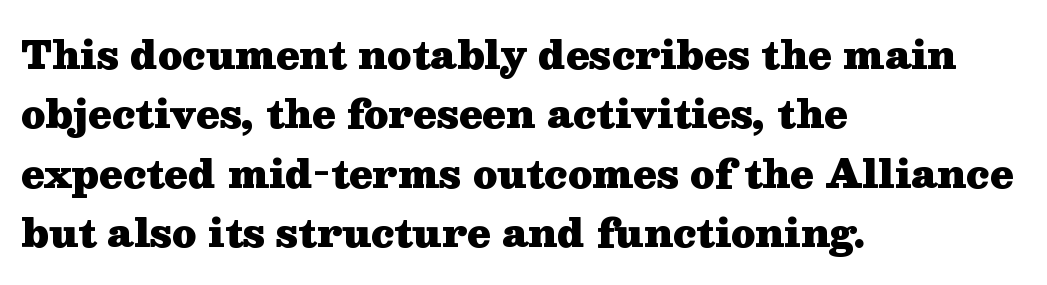
Q: Is the text bold? A: Yes.
Q: Is the text italic (slanted)? A: No, it is upright.
Q: Is the typeface a serif or a sans-serif typeface? A: Serif.
Q: Is the text underlined? A: No.
Q: How is the paragraph aligned? A: Left-aligned.
Q: Is the spacing between letters normal or unusually wide? A: Normal.
Q: Is the spacing between lines tight, normal or loose? A: Normal.
Q: Width (condensed, normal, or wide)? A: Wide.
Q: Stroke contrast? A: Medium.
Q: x-height? A: Medium.
Q: Monospaced? A: No.
